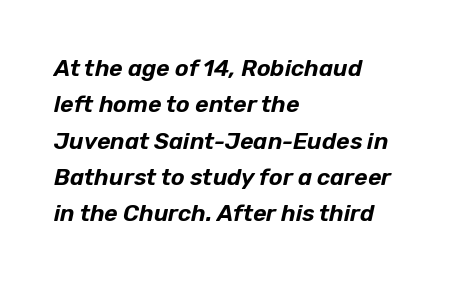
{"italic": "yes", "lean": "right", "slant_degrees": 12, "underline": "no", "align": "left", "line_spacing": "normal", "line_spacing_ratio": 1.58, "letter_spacing": "normal", "letter_spacing_em": 0.0, "glyph_px": 23}
